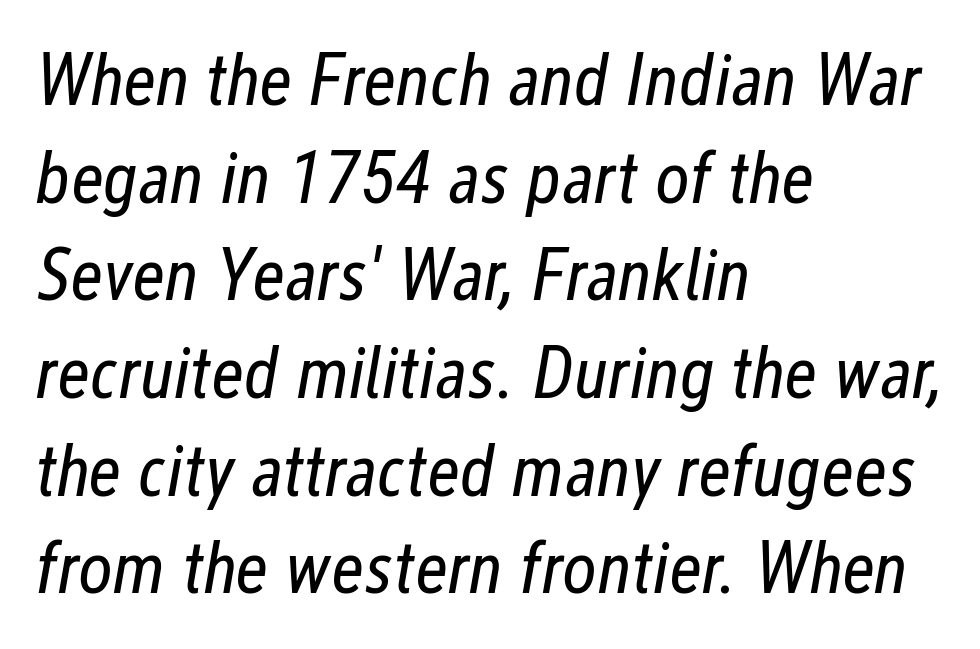
Character widths vary here, with narrow letters taking less room than wide ones. Observe the ordinary spacing: letters are neighbours, not strangers. Alignment: flush left. The typeface has the unassuming heft of standard copy or less. Looking at the ascenders, they clearly lean.
